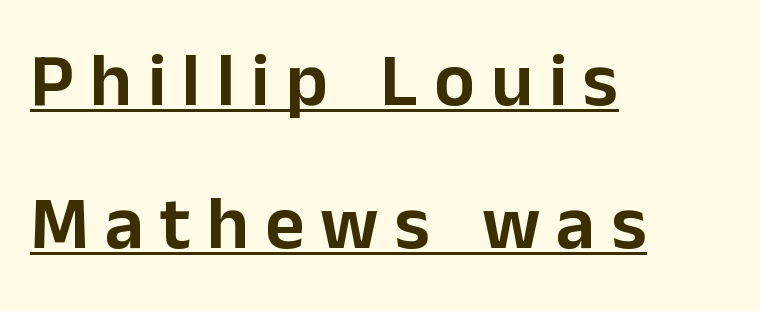
Unlike italic type, these characters show no tilt at all. Serifs: no, the terminals of the letterforms are clean. You could not count columns in this text — the font is proportionally spaced. Characters follow at a spacing far wider than the type designer built in. The rendered words wear a rule along their underside.
